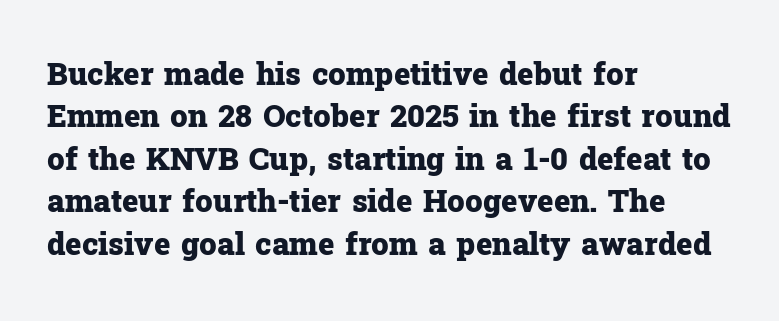
{"serif": "yes", "italic": "no", "bold": "yes", "weight": "heavy", "width": "normal", "stroke_contrast": "low", "x_height": "medium", "monospaced": "no", "underline": "no", "align": "left", "line_spacing": "normal", "line_spacing_ratio": 1.37, "letter_spacing": "normal", "letter_spacing_em": 0.0, "glyph_px": 31}
